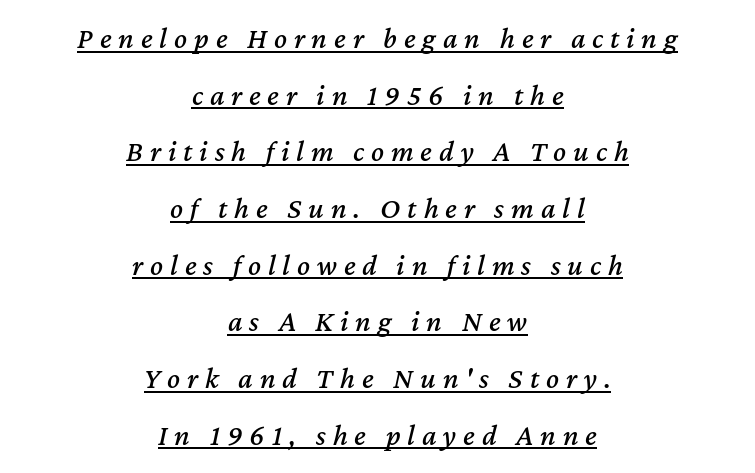
Q: Is the text italic (slanted)? A: Yes, it leans right by about 12 degrees.
Q: Is the text underlined? A: Yes.
Q: How is the paragraph aligned? A: Centered.
Q: Is the spacing between letters normal or unusually wide? A: Unusually wide.
Q: Width (condensed, normal, or wide)? A: Normal.
Q: Stroke contrast? A: Medium.
Q: x-height? A: Medium.
Q: Monospaced? A: No.
